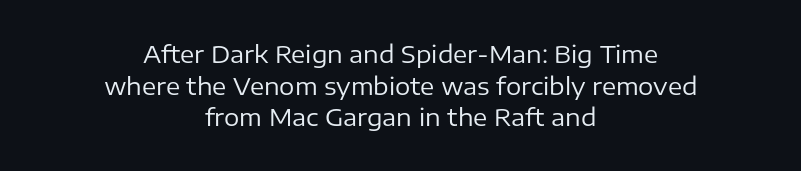
Q: Is the text bold? A: No.
Q: Is the text italic (slanted)? A: No, it is upright.
Q: Is the text underlined? A: No.
Q: How is the paragraph aligned? A: Centered.
Q: Is the spacing between letters normal or unusually wide? A: Normal.
Q: Is the spacing between lines tight, normal or loose? A: Normal.
